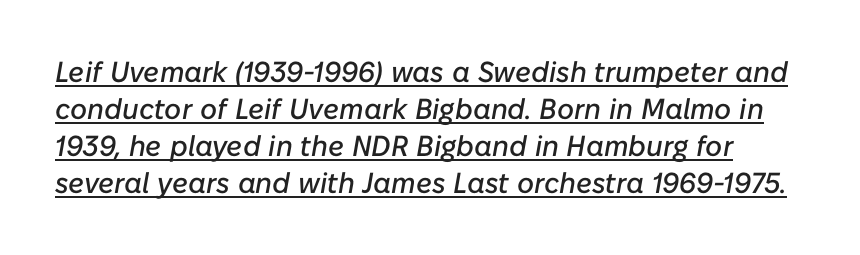
Q: Is the text italic (slanted)? A: Yes, it leans right by about 10 degrees.
Q: Is the text underlined? A: Yes.
Q: Is the spacing between letters normal or unusually wide? A: Normal.
Q: Is the spacing between lines tight, normal or loose? A: Normal.
Q: Width (condensed, normal, or wide)? A: Normal.
Q: Stroke contrast? A: Low.
Q: x-height? A: Medium.
Q: Monospaced? A: No.
